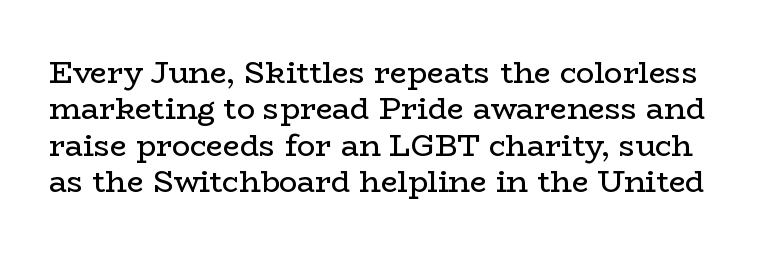
Serif or sans? Serif — the stroke terminals have little feet. The space directly below the letters is spotless. These lines were composed using upright roman letters. Characters follow at the spacing the type designer built in. The weight tops out at a normal text grade. This sample has the flowing, uneven cadence of proportional lettering.
